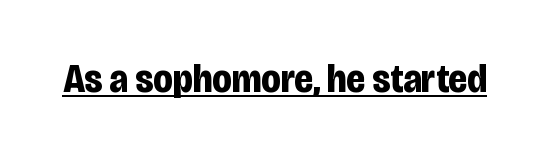
Q: Is the text bold? A: Yes.
Q: Is the text italic (slanted)? A: No, it is upright.
Q: Is the typeface a serif or a sans-serif typeface? A: Sans-serif.
Q: Is the text underlined? A: Yes.
Q: Is the spacing between letters normal or unusually wide? A: Normal.
Q: Width (condensed, normal, or wide)? A: Condensed.
Q: Stroke contrast? A: Low.
Q: x-height? A: Large.
Q: Monospaced? A: No.
